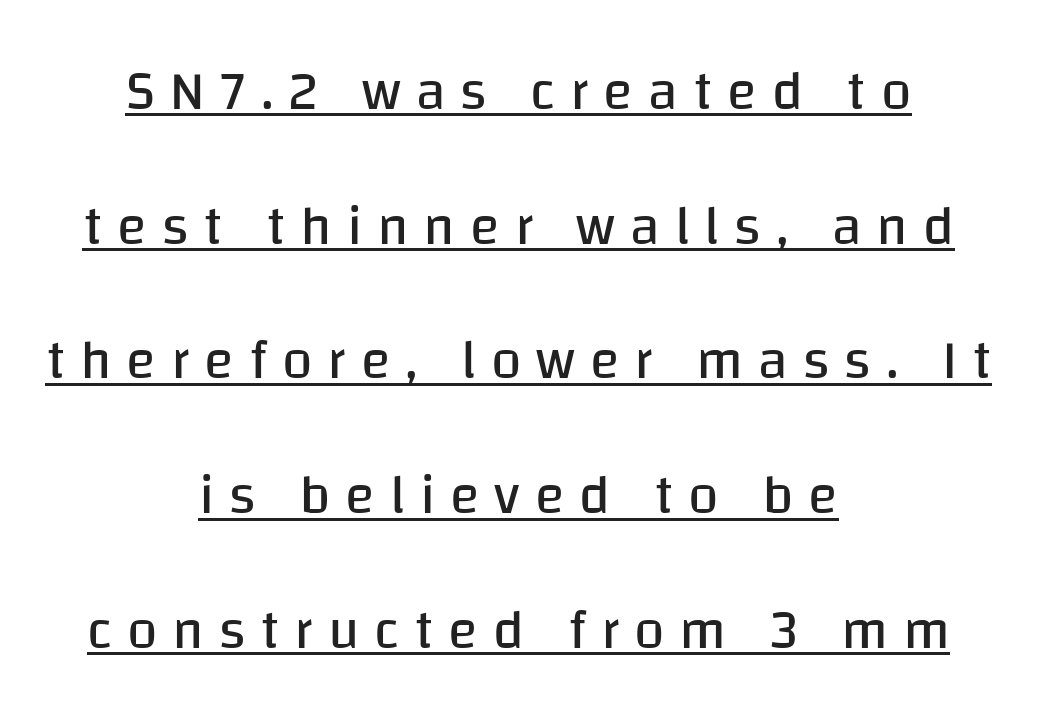
Does the copy run flush right? No — it is centered line by line. A great deal of white space separates one row of letters from the next. The cut favours lightness, reaching ordinary text weight at its darkest. Proportional: the letters do not fall into vertical columns. Nope, not italic — everything's standing straight.
